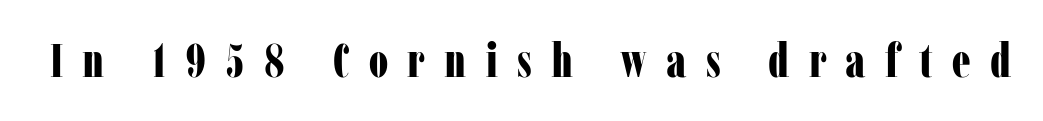
The image shows 47 px bold, condensed serif type, upright; set unusually wide letter spacing (+0.41 em), not underlined; low stroke contrast and a medium x-height.
